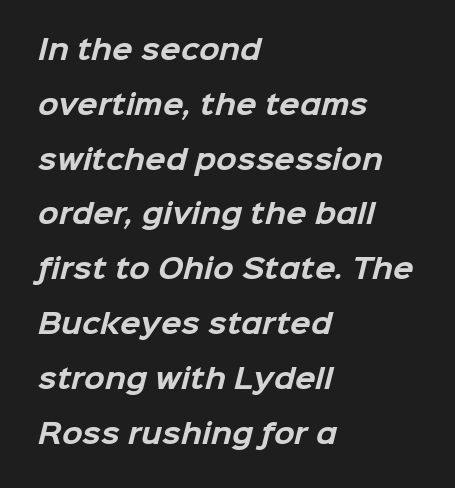
Q: Is the text bold? A: Yes.
Q: Is the text underlined? A: No.
Q: How is the paragraph aligned? A: Left-aligned.
Q: Is the spacing between letters normal or unusually wide? A: Normal.
Q: Is the spacing between lines tight, normal or loose? A: Loose.
